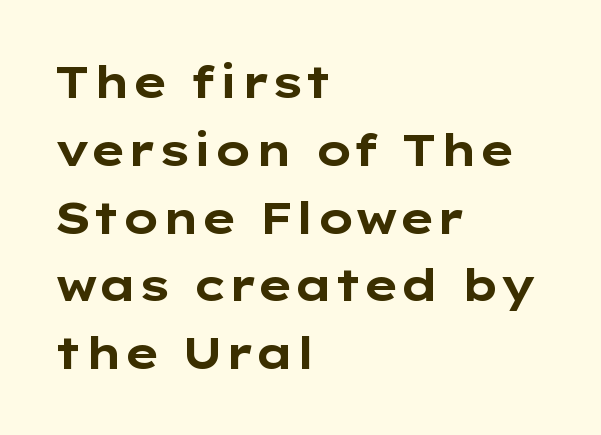
{"serif": "no", "italic": "no", "bold": "yes", "weight": "bold", "width": "wide", "stroke_contrast": "low", "x_height": "medium", "monospaced": "no", "underline": "no", "align": "left", "line_spacing": "normal", "line_spacing_ratio": 1.54, "letter_spacing": "normal", "letter_spacing_em": 0.0, "glyph_px": 44}
